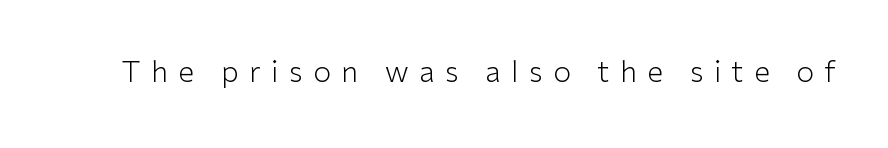
The image shows 29 px light sans-serif type, upright; set unusually wide letter spacing (+0.36 em), not underlined; low stroke contrast and a medium x-height.
